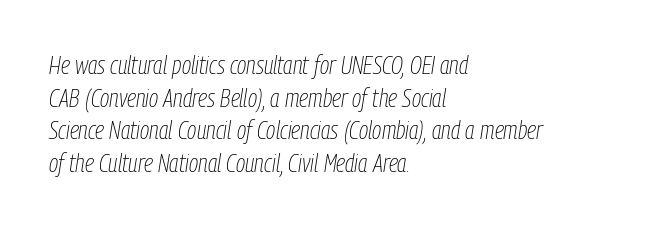
A normal amount of white space separates one row of letters from the next. This rendering uses left alignment, leaving the right contour irregular. Quick note: italic. The gap between lines stays unmarked. Each stroke keeps to a modest, everyday thickness or less.
